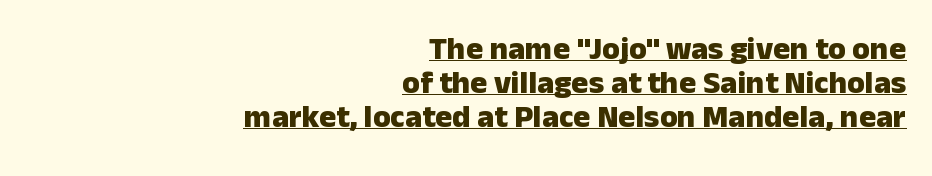
The image shows 32 px heavy sans-serif type, upright; set right-aligned, tight line spacing (1.06x), normal letter spacing, underlined; low stroke contrast and a medium x-height.
